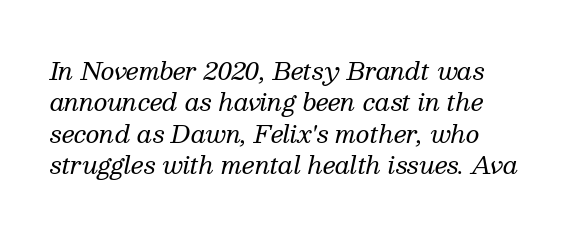
Italic? Definitely — the glyphs are oblique. Decoration check: the copy has no underline. If you drew a ruler down the left edge, every line would touch it. Rows of type keep a routine distance in the vertical direction.
